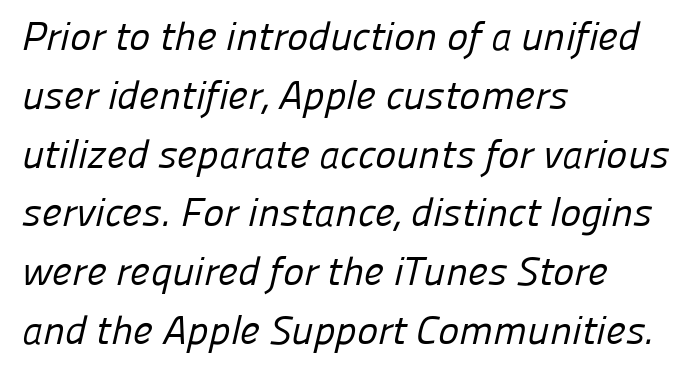
This rendering uses left alignment, leaving the right contour irregular. Weight: in the light-to-regular range. Letters rest on an invisible, unmarked baseline. The tracking reads as untouched default to a designer's eye. This sample has the flowing, uneven cadence of proportional lettering. The designer left line spacing at the default.
